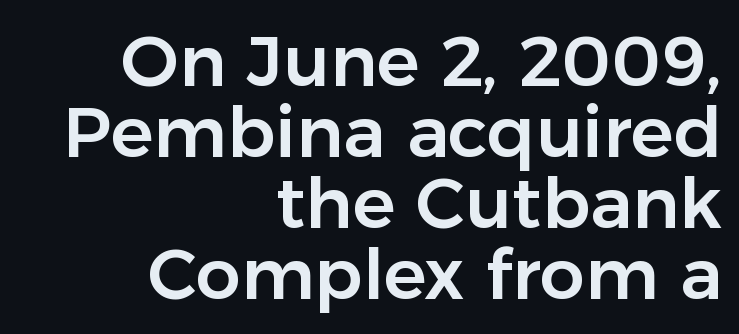
Q: Is the text italic (slanted)? A: No, it is upright.
Q: Is the typeface a serif or a sans-serif typeface? A: Sans-serif.
Q: Is the text underlined? A: No.
Q: How is the paragraph aligned? A: Right-aligned.
Q: Is the spacing between letters normal or unusually wide? A: Normal.
Q: Is the spacing between lines tight, normal or loose? A: Tight.
Q: Width (condensed, normal, or wide)? A: Normal.
Q: Stroke contrast? A: Low.
Q: x-height? A: Medium.
Q: Monospaced? A: No.
